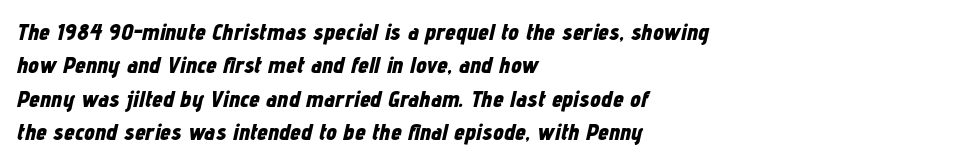
{"italic": "yes", "lean": "right", "slant_degrees": 12, "bold": "yes", "underline": "no", "align": "left", "line_spacing": "normal", "line_spacing_ratio": 1.39, "letter_spacing": "normal", "letter_spacing_em": 0.0, "glyph_px": 24}
